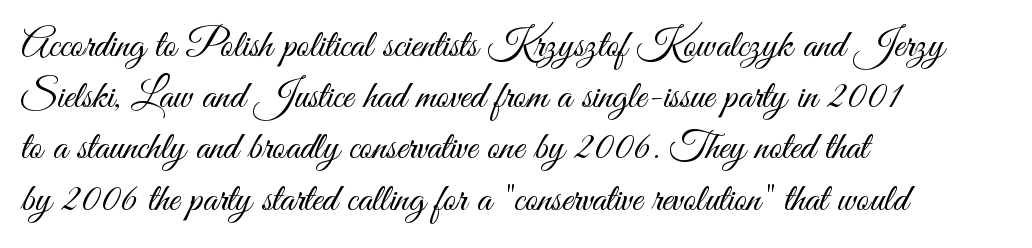
A typesetter would call this proportional, since set widths differ per character. Underlining? Definitely not there. No chunkiness to these letters — they're not bold. Line spacing here is normal. Nope, no serifs anywhere on these letters.
